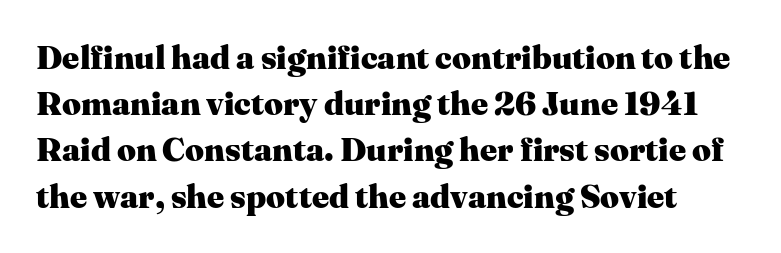
Q: Is the text bold? A: Yes.
Q: Is the text italic (slanted)? A: No, it is upright.
Q: Is the typeface a serif or a sans-serif typeface? A: Serif.
Q: Is the text underlined? A: No.
Q: Is the spacing between letters normal or unusually wide? A: Normal.
Q: Is the spacing between lines tight, normal or loose? A: Normal.
Q: Width (condensed, normal, or wide)? A: Normal.
Q: Stroke contrast? A: Medium.
Q: x-height? A: Medium.
Q: Monospaced? A: No.
